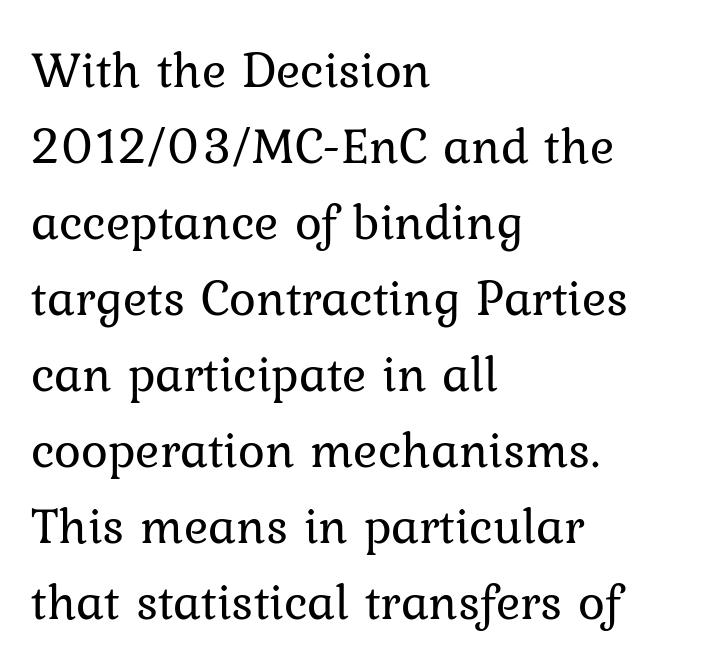
Character widths vary here, with narrow letters taking less room than wide ones. Which margin do the lines hug? The left one — the right edge is uneven. The weight would be labelled regular, book, light, or lighter still. Old-style or modern, the face here clearly has serifs. Type without underlining.
